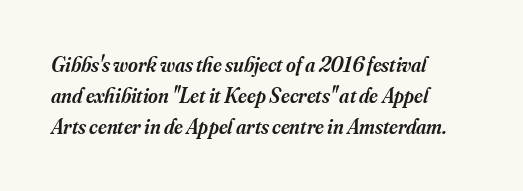
{"italic": "yes", "lean": "right", "slant_degrees": 16, "bold": "semi", "underline": "no", "align": "left", "line_spacing": "normal", "line_spacing_ratio": 1.47, "letter_spacing": "normal", "letter_spacing_em": 0.0, "glyph_px": 21}
